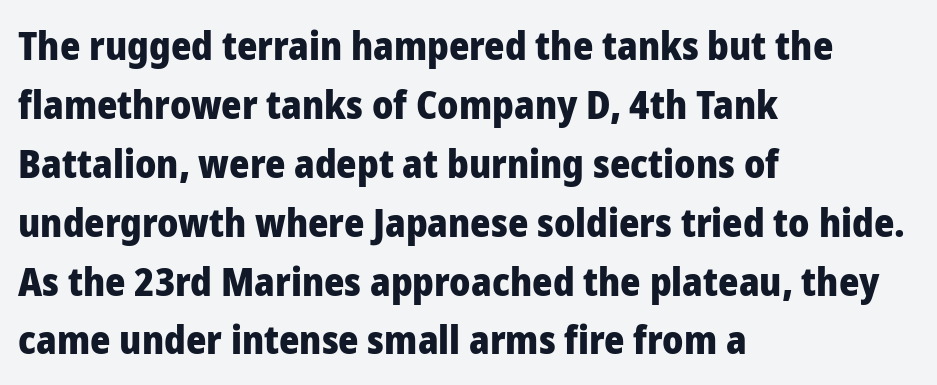
The image shows 39 px heavy sans-serif type, upright; set left-aligned, normal line spacing (1.51x), normal letter spacing, not underlined; low stroke contrast and a medium x-height.
